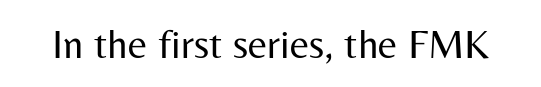
{"serif": "no", "italic": "no", "bold": "no", "weight": "regular", "width": "normal", "stroke_contrast": "medium", "x_height": "medium", "monospaced": "no", "underline": "no", "letter_spacing": "normal", "letter_spacing_em": 0.0, "glyph_px": 41}
